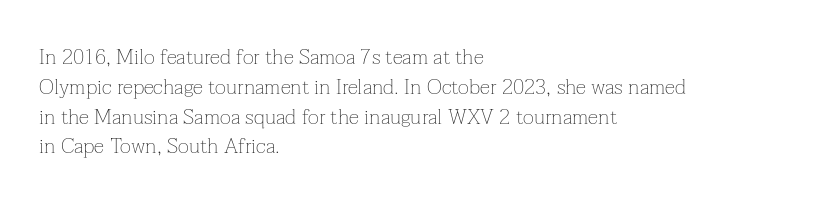
The image shows 21 px text type, upright; set left-aligned, normal line spacing (1.42x), normal letter spacing, not underlined.
